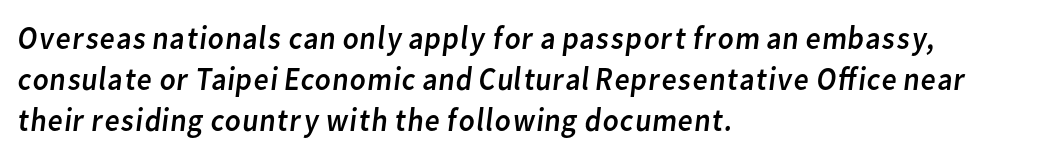
{"serif": "no", "bold": "no", "weight": "regular", "width": "normal", "stroke_contrast": "low", "x_height": "medium", "monospaced": "no", "underline": "no", "align": "left", "line_spacing_ratio": 1.24, "letter_spacing": "normal", "letter_spacing_em": 0.0, "glyph_px": 33}
